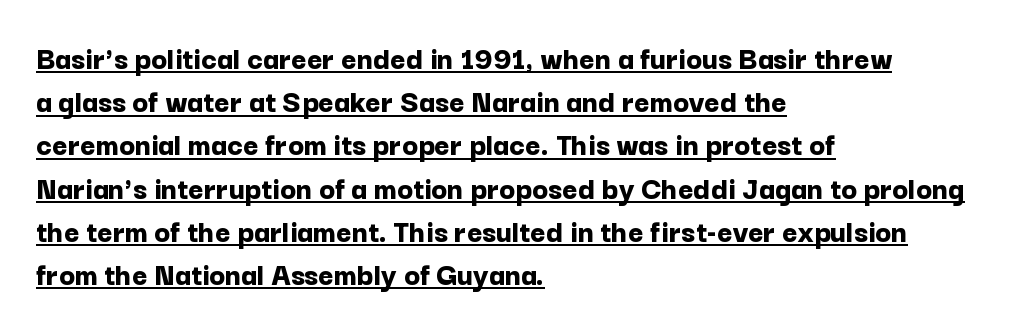
{"serif": "no", "italic": "no", "bold": "yes", "weight": "bold", "width": "normal", "stroke_contrast": "low", "x_height": "medium", "monospaced": "no", "underline": "yes", "align": "left", "line_spacing": "normal", "line_spacing_ratio": 1.31, "letter_spacing": "normal", "letter_spacing_em": 0.0, "glyph_px": 33}
